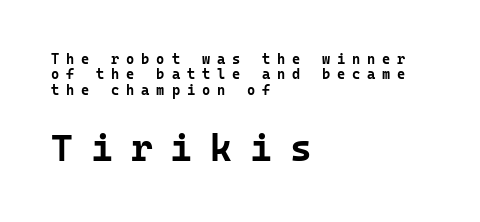
The setting favours the left margin, as ordinary paragraphs usually do. Summary of weight: heavy, a full bold. Looks like terminal output: every glyph gets an equal slot. Classification — sans serif.
